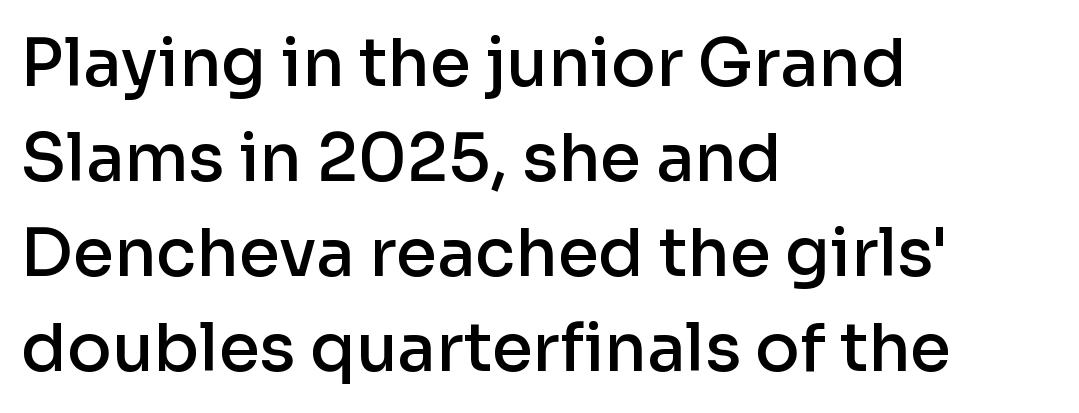
Q: Is the text bold? A: Semi-bold.
Q: Is the text italic (slanted)? A: No, it is upright.
Q: Is the typeface a serif or a sans-serif typeface? A: Sans-serif.
Q: Is the text underlined? A: No.
Q: How is the paragraph aligned? A: Left-aligned.
Q: Is the spacing between letters normal or unusually wide? A: Normal.
Q: Is the spacing between lines tight, normal or loose? A: Normal.
Q: Width (condensed, normal, or wide)? A: Normal.
Q: Stroke contrast? A: Low.
Q: x-height? A: Medium.
Q: Monospaced? A: No.
